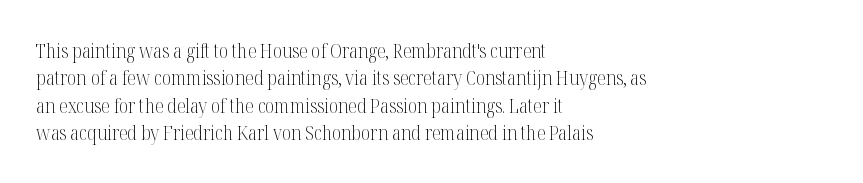
Q: Is the text bold? A: No.
Q: Is the text italic (slanted)? A: No, it is upright.
Q: Is the text underlined? A: No.
Q: How is the paragraph aligned? A: Left-aligned.
Q: Is the spacing between letters normal or unusually wide? A: Normal.
Q: Is the spacing between lines tight, normal or loose? A: Normal.
